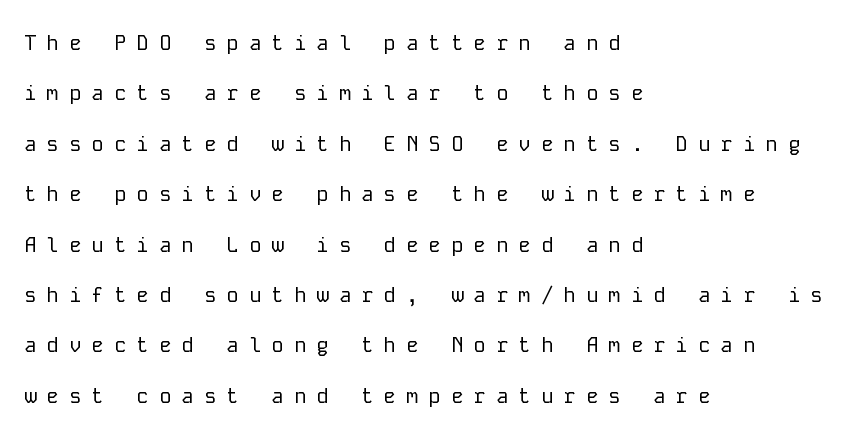
Q: Is the text bold? A: No.
Q: Is the text italic (slanted)? A: No, it is upright.
Q: Is the text underlined? A: No.
Q: How is the paragraph aligned? A: Left-aligned.
Q: Is the spacing between letters normal or unusually wide? A: Unusually wide.
Q: Is the spacing between lines tight, normal or loose? A: Loose.
